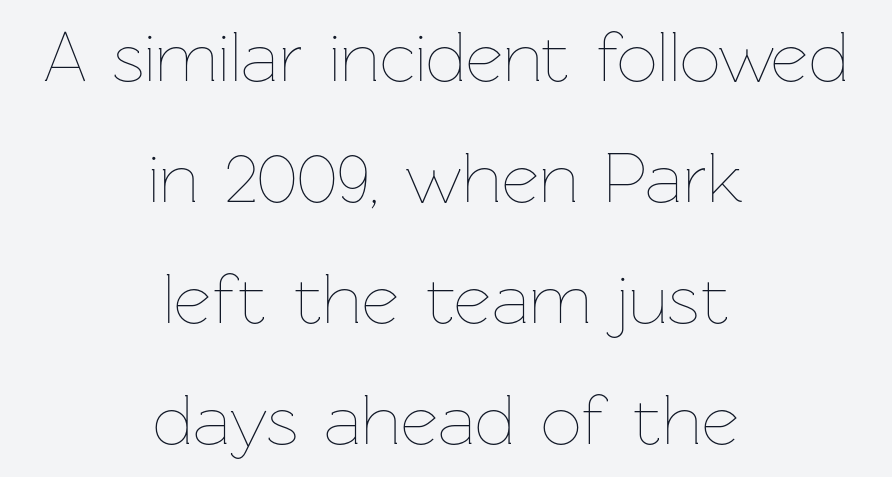
The image shows 72 px thin type, upright; set centered, normal line spacing (1.68x), normal letter spacing, not underlined; low stroke contrast and a medium x-height.
